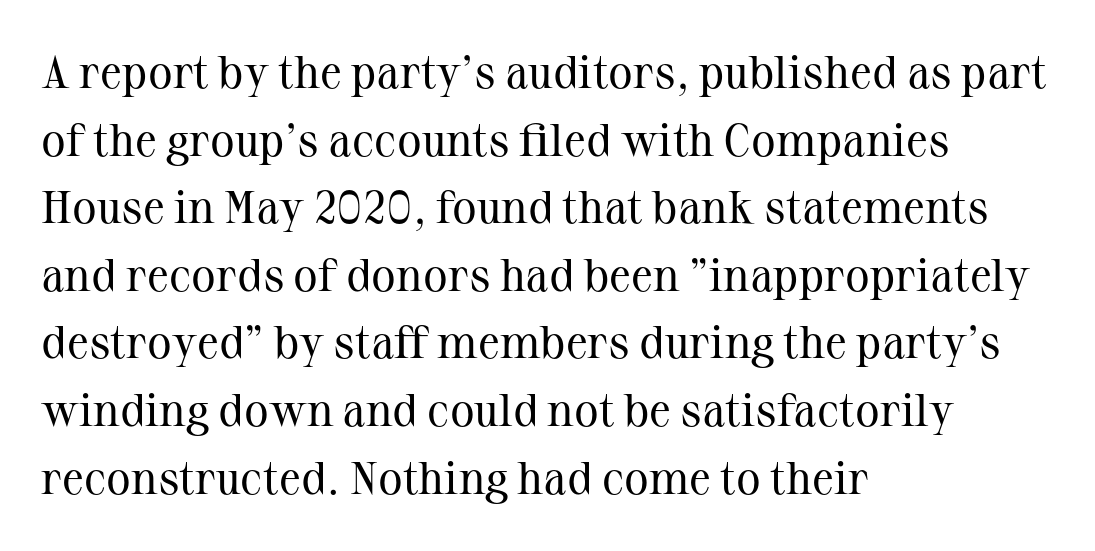
Q: Is the text bold? A: No.
Q: Is the text italic (slanted)? A: No, it is upright.
Q: Is the typeface a serif or a sans-serif typeface? A: Serif.
Q: Is the text underlined? A: No.
Q: How is the paragraph aligned? A: Left-aligned.
Q: Is the spacing between letters normal or unusually wide? A: Normal.
Q: Is the spacing between lines tight, normal or loose? A: Normal.
Q: Width (condensed, normal, or wide)? A: Normal.
Q: Stroke contrast? A: Medium.
Q: x-height? A: Medium.
Q: Monospaced? A: No.
